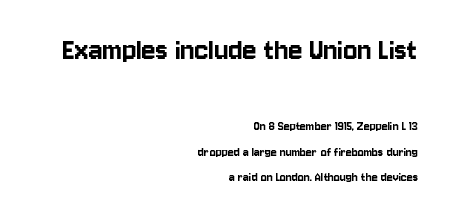
The lines in this sample share a right terminus and differ only in where they begin. Think of a printed novel: that variable character pitch is what you see here. The gaps between neighbouring characters are ordinary and unremarkable. Does the lettering tilt? It doesn't — this is upright. Is this a sans? Yes — the strokes have no serifs.
